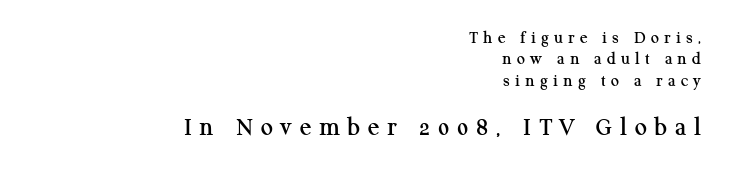
The image shows 27 px text type, upright; set right-aligned, line spacing 1.19x, unusually wide letter spacing (+0.29 em), not underlined; the second (bottom) block is 1.5x larger.
